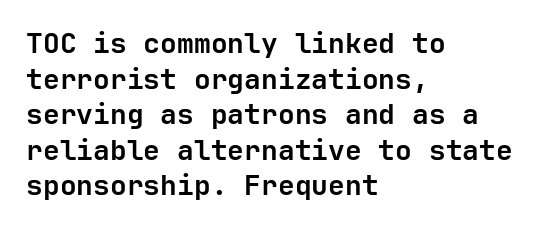
Q: Is the text bold? A: Yes.
Q: Is the text italic (slanted)? A: No, it is upright.
Q: Is the typeface a serif or a sans-serif typeface? A: Sans-serif.
Q: Is the text underlined? A: No.
Q: How is the paragraph aligned? A: Left-aligned.
Q: Is the spacing between letters normal or unusually wide? A: Normal.
Q: Is the spacing between lines tight, normal or loose? A: Normal.
Q: Width (condensed, normal, or wide)? A: Normal.
Q: Stroke contrast? A: Low.
Q: x-height? A: Medium.
